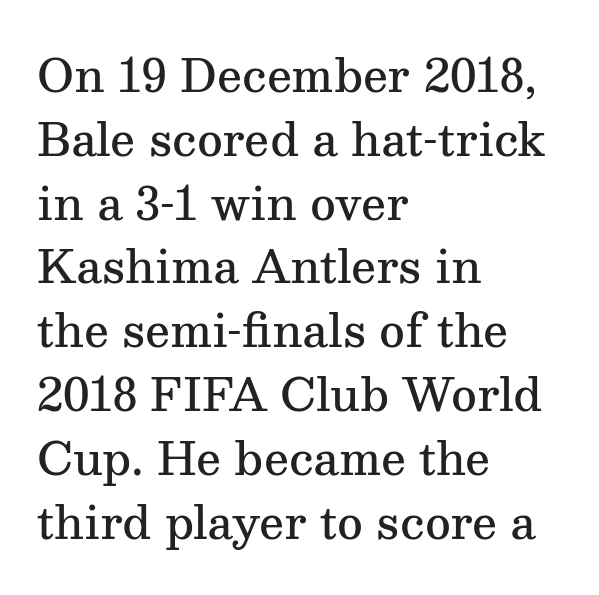
The characters display serif detailing at their extremities. Leftover space on each line is placed entirely after the last word. The zone under the glyphs is completely vacant. Each glyph is drawn with semibold strokes, heavier than normal yet not fully bold. If you measured baseline to baseline, you'd find a middling distance.
